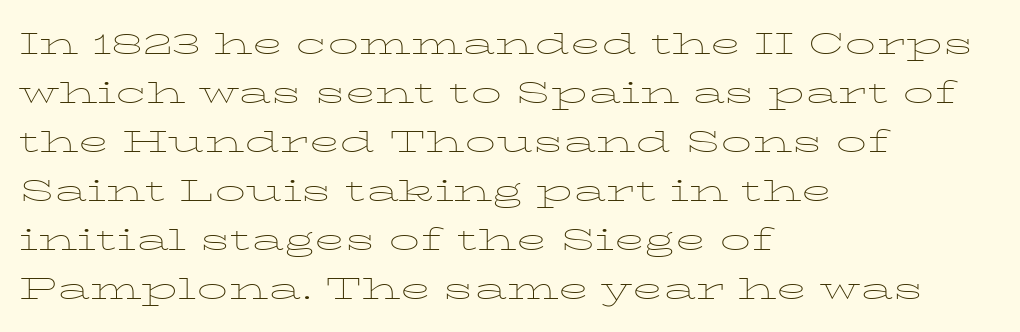
This sample uses a serif face. The lettering holds an erect, upright posture throughout. Is this a heavy cut? Hardly; it is regular or lighter. This rendering uses left alignment, leaving the right contour irregular. Decoration check: the copy has no underline.
